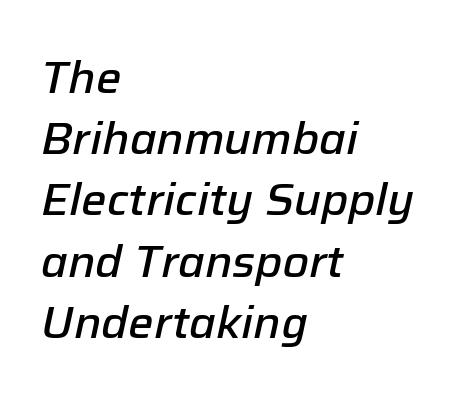
Reading down the column, the eye jumps a familiar distance to each next line. Leftover space on each line is placed entirely after the last word. There's an unmistakable incline to the writing here. Each row of text sits above clean, open space. You could call the tracking neutral — neither tight nor loose.
